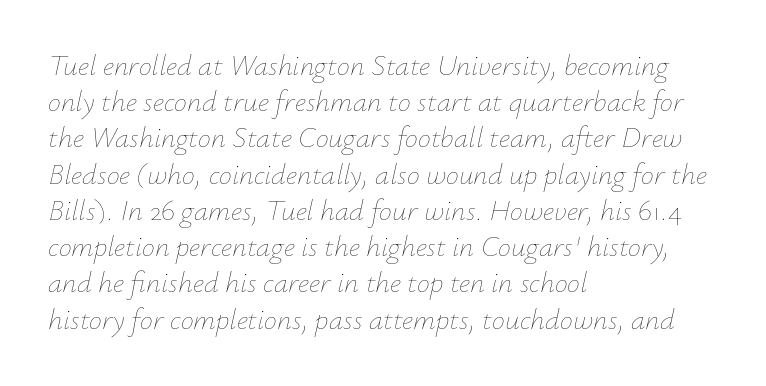
The image shows 29 px thin type, italic (leaning right); set left-aligned, normal line spacing (1.25x), normal letter spacing, not underlined; low stroke contrast and a small x-height.
